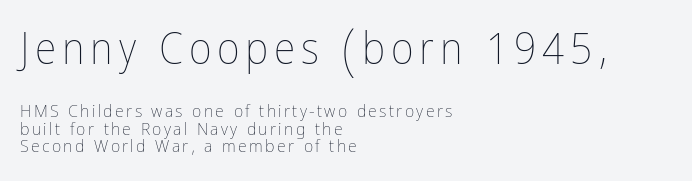
{"italic": "no", "bold": "no", "weight": "thin", "width": "condensed", "stroke_contrast": "low", "x_height": "medium", "monospaced": "no", "underline": "no", "align": "left", "line_spacing": "tight", "line_spacing_ratio": 0.99, "larger_block": "first", "size_ratio": 2.44, "glyph_px": 44}
